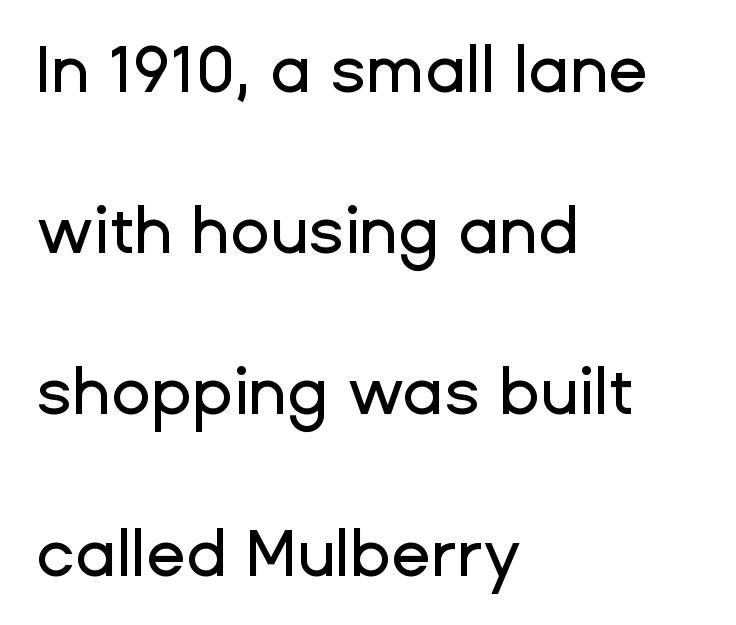
Vertical spacing — loose. Each letter keeps its own natural width here, so spacing adapts to shape. Descenders hang freely into open space. Notice how the stems are strictly vertical — no italics here.
